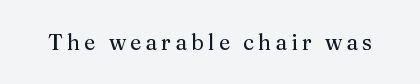
The image shows 22 px text type, upright; set not underlined.
